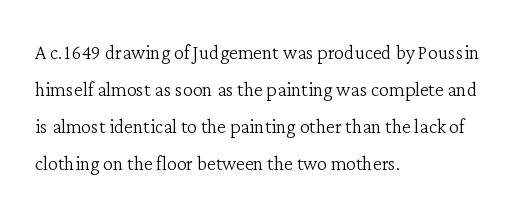
The image shows 25 px text type, upright; set left-aligned, normal line spacing (1.48x), normal letter spacing, not underlined.
